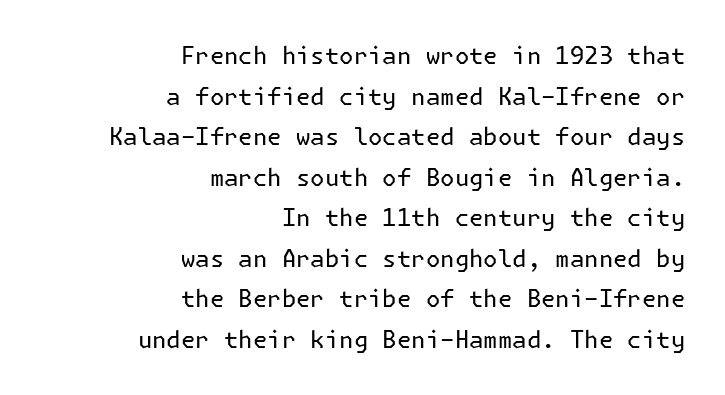
Q: Is the text bold? A: No.
Q: Is the text italic (slanted)? A: No, it is upright.
Q: Is the text underlined? A: No.
Q: How is the paragraph aligned? A: Right-aligned.
Q: Is the spacing between letters normal or unusually wide? A: Normal.
Q: Is the spacing between lines tight, normal or loose? A: Normal.
